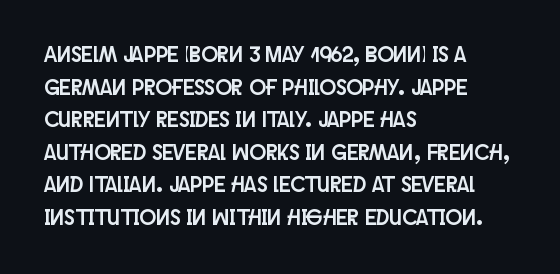
{"italic": "no", "underline": "no", "align": "left", "line_spacing": "normal", "line_spacing_ratio": 1.48, "letter_spacing": "normal", "letter_spacing_em": 0.0, "glyph_px": 22}
